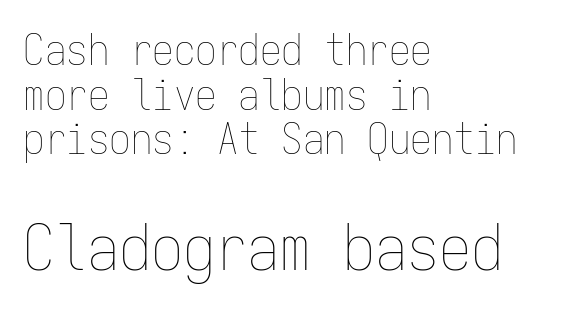
{"italic": "no", "bold": "no", "weight": "thin", "width": "condensed", "stroke_contrast": "low", "x_height": "medium", "monospaced": "yes", "underline": "no", "align": "left", "line_spacing": "tight", "line_spacing_ratio": 1.04, "letter_spacing": "normal", "letter_spacing_em": 0.0, "larger_block": "second", "size_ratio": 1.49, "glyph_px": 64}
